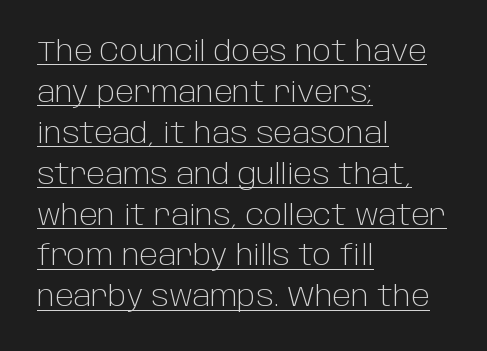
Q: Is the text bold? A: No.
Q: Is the text italic (slanted)? A: No, it is upright.
Q: Is the typeface a serif or a sans-serif typeface? A: Sans-serif.
Q: Is the text underlined? A: Yes.
Q: How is the paragraph aligned? A: Left-aligned.
Q: Is the spacing between letters normal or unusually wide? A: Normal.
Q: Is the spacing between lines tight, normal or loose? A: Normal.
Q: Width (condensed, normal, or wide)? A: Normal.
Q: Stroke contrast? A: Low.
Q: x-height? A: Large.
Q: Monospaced? A: No.
